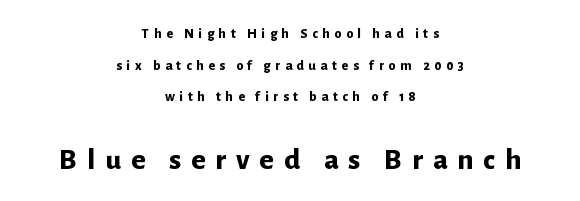
{"serif": "no", "italic": "no", "bold": "yes", "weight": "bold", "width": "normal", "stroke_contrast": "low", "x_height": "medium", "monospaced": "no", "underline": "no", "align": "center", "line_spacing": "loose", "line_spacing_ratio": 2.26, "letter_spacing": "wide", "letter_spacing_em": 0.33, "larger_block": "second", "size_ratio": 2.14, "glyph_px": 30}
